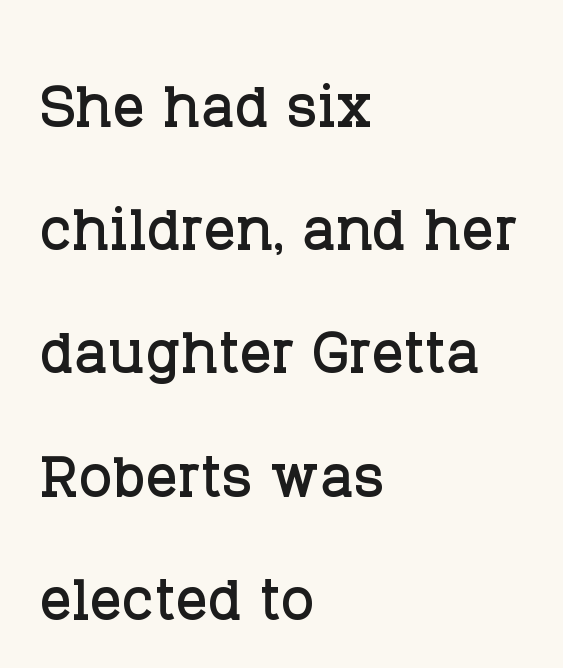
The passage shown is typed in a proportional face where columns would drift. There is no visible air inserted between adjacent glyphs. Decoration check: the copy has no underline. Serifs: yes, visible at the terminals of the letterforms.
